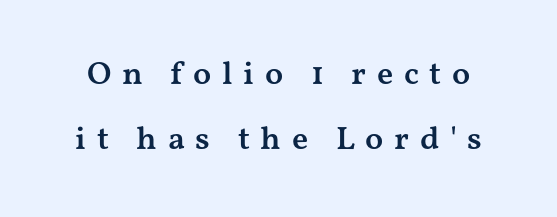
{"serif": "yes", "italic": "no", "bold": "semi", "weight": "semibold", "width": "wide", "stroke_contrast": "medium", "x_height": "medium", "monospaced": "no", "underline": "no", "line_spacing": "loose", "line_spacing_ratio": 1.98, "letter_spacing": "wide", "letter_spacing_em": 0.32, "glyph_px": 33}
